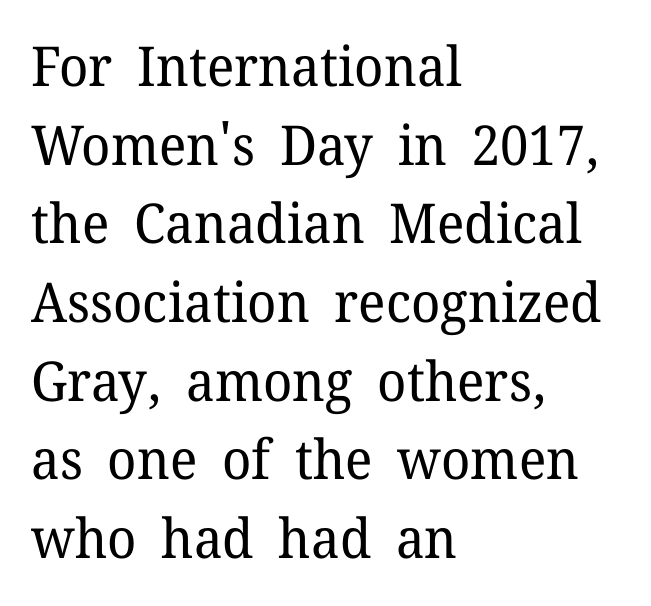
{"serif": "yes", "italic": "no", "bold": "no", "weight": "regular", "width": "normal", "stroke_contrast": "low", "x_height": "medium", "monospaced": "no", "underline": "no", "align": "left", "line_spacing": "normal", "line_spacing_ratio": 1.43, "letter_spacing": "normal", "letter_spacing_em": 0.0, "glyph_px": 55}
